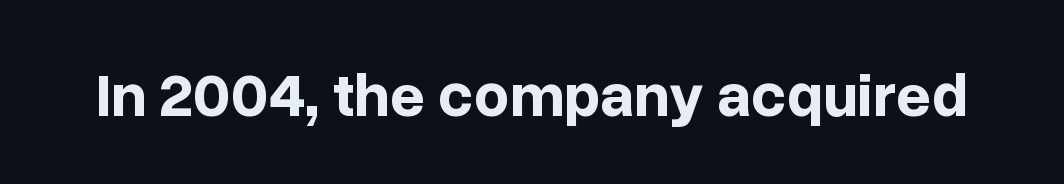
{"serif": "no", "italic": "no", "bold": "yes", "weight": "bold", "width": "normal", "stroke_contrast": "low", "x_height": "medium", "monospaced": "no", "underline": "no", "letter_spacing": "normal", "letter_spacing_em": 0.0, "glyph_px": 62}
